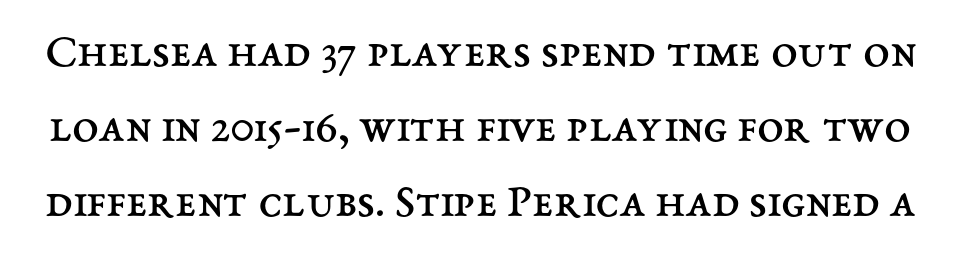
The image shows 48 px regular-weight type, upright; set normal line spacing (1.56x), normal letter spacing, not underlined; medium stroke contrast and a medium x-height.
